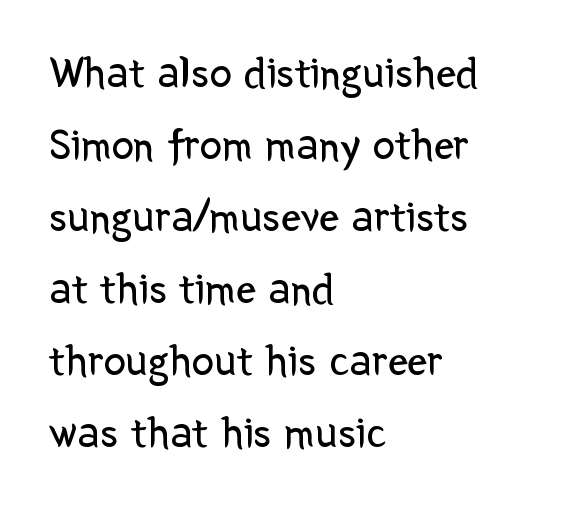
{"serif": "no", "italic": "no", "bold": "no", "weight": "regular", "width": "normal", "stroke_contrast": "low", "x_height": "medium", "monospaced": "no", "underline": "no", "align": "left", "line_spacing": "normal", "line_spacing_ratio": 1.6, "letter_spacing": "normal", "letter_spacing_em": 0.0, "glyph_px": 45}
